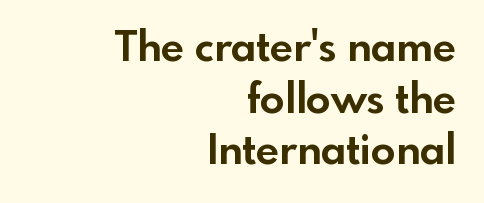
{"serif": "no", "italic": "no", "bold": "yes", "weight": "bold", "width": "normal", "x_height": "small", "monospaced": "no", "underline": "no", "align": "right", "line_spacing": "normal", "line_spacing_ratio": 1.26, "letter_spacing": "normal", "letter_spacing_em": 0.0, "glyph_px": 41}
